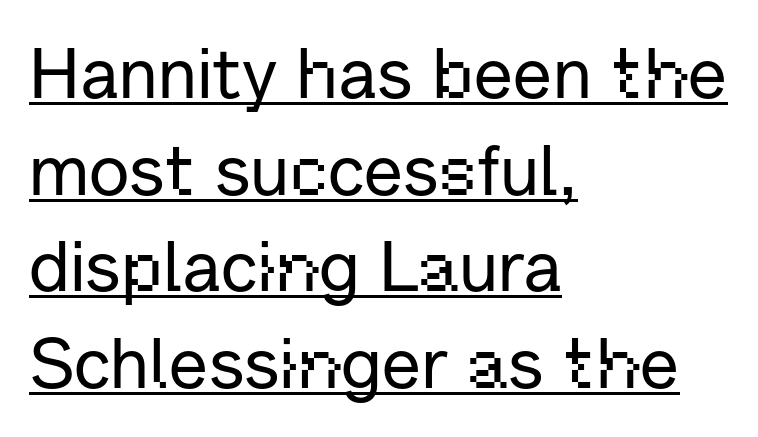
{"serif": "no", "italic": "no", "width": "normal", "stroke_contrast": "low", "x_height": "medium", "monospaced": "no", "underline": "yes", "align": "left", "line_spacing": "normal", "line_spacing_ratio": 1.36, "letter_spacing": "normal", "letter_spacing_em": 0.0, "glyph_px": 71}
